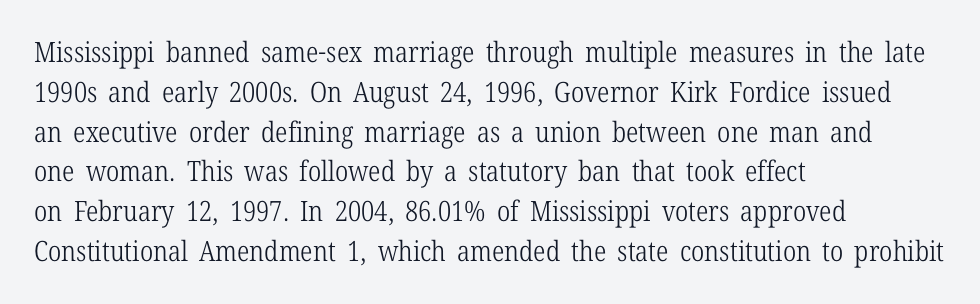
The image shows 28 px light, condensed serif type, upright; set left-aligned, normal line spacing (1.42x), normal letter spacing, not underlined; low stroke contrast and a medium x-height.
